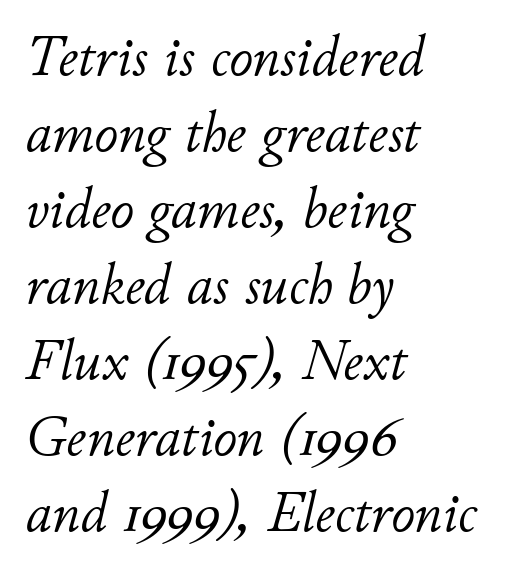
The rendering uses natural spacing where letterforms have individual widths. This sample keeps an unexceptional amount of space between lines. Notice how the stems are inclined rather than vertical — that's the hallmark of italics. Each stroke keeps to a modest, everyday thickness or less.
